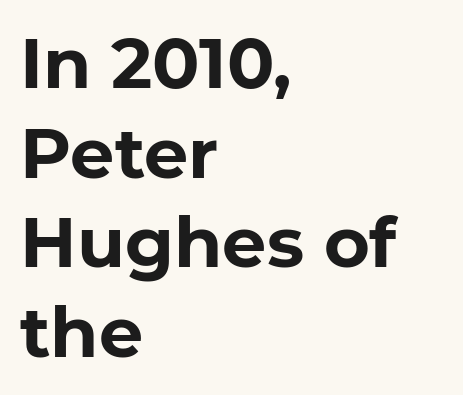
The image shows 70 px bold sans-serif type, upright; set left-aligned, normal line spacing (1.28x), normal letter spacing, not underlined; low stroke contrast and a medium x-height.
